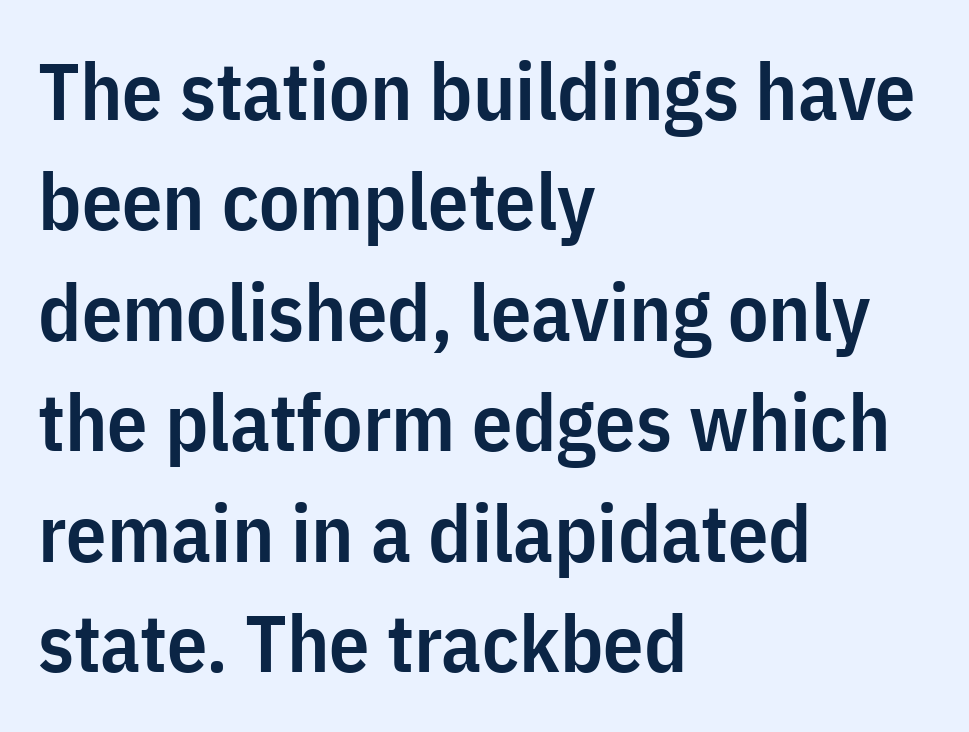
Think of a printed novel: that variable character pitch is what you see here. Summary of vertical rhythm: regular, with standard interline spacing. No extra tracking has been applied to these lines. Words float on clear page, feet unadorned.
